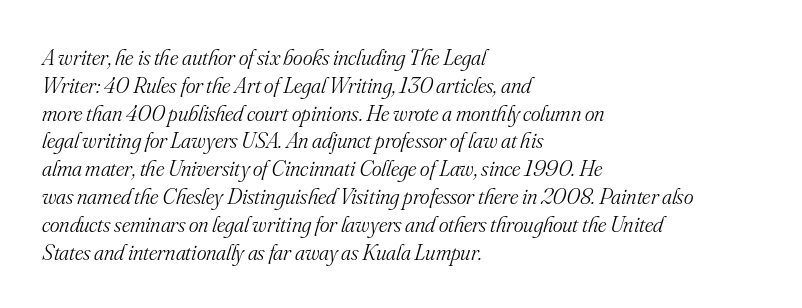
The image shows 23 px text type, italic (leaning right); set left-aligned, line spacing 1.21x, normal letter spacing, not underlined.
